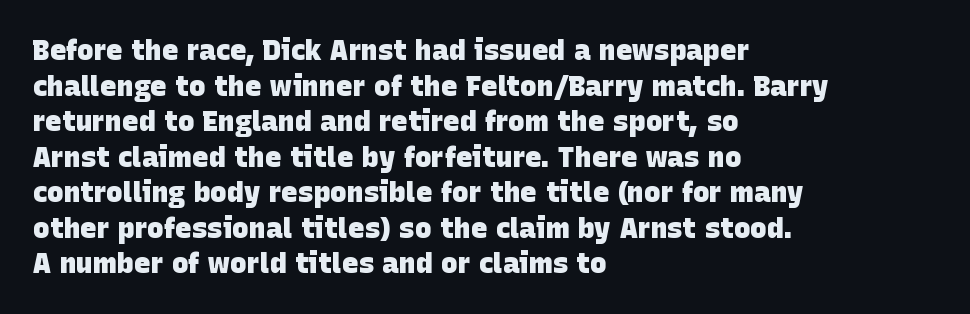
Q: Is the text bold? A: Yes.
Q: Is the typeface a serif or a sans-serif typeface? A: Sans-serif.
Q: Is the text underlined? A: No.
Q: How is the paragraph aligned? A: Left-aligned.
Q: Is the spacing between letters normal or unusually wide? A: Normal.
Q: Is the spacing between lines tight, normal or loose? A: Normal.
Q: Width (condensed, normal, or wide)? A: Normal.
Q: Stroke contrast? A: Low.
Q: x-height? A: Large.
Q: Monospaced? A: No.
